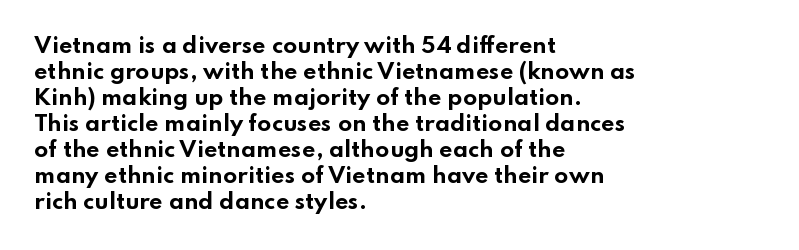
{"italic": "no", "bold": "yes", "underline": "no", "align": "left", "line_spacing_ratio": 1.24, "letter_spacing": "normal", "letter_spacing_em": 0.0, "glyph_px": 21}
